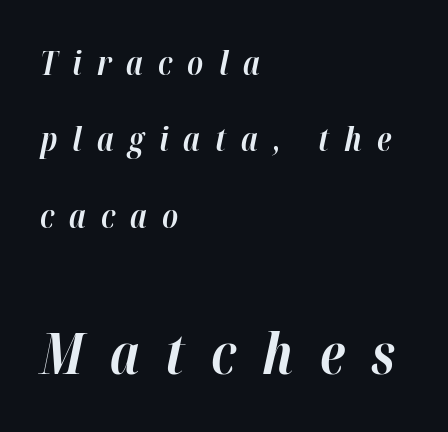
The rendering inserts visible extra space after every character. Each letter keeps its own natural width here, so spacing adapts to shape. A great deal of white space separates one row of letters from the next. The foot of each line stays bare and open.
